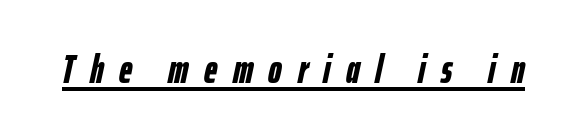
The image shows 41 px semibold, condensed type, italic (leaning right); set unusually wide letter spacing (+0.38 em), underlined; low stroke contrast and a medium x-height.
